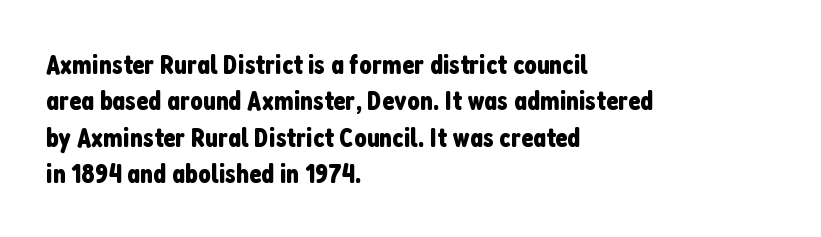
{"serif": "no", "italic": "no", "width": "condensed", "stroke_contrast": "low", "x_height": "medium", "monospaced": "no", "underline": "no", "align": "left", "line_spacing": "normal", "line_spacing_ratio": 1.3, "letter_spacing": "normal", "letter_spacing_em": 0.0, "glyph_px": 28}
